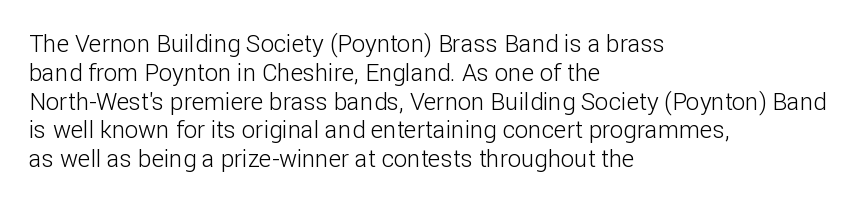
{"italic": "no", "bold": "no", "underline": "no", "align": "left", "line_spacing_ratio": 1.2, "letter_spacing": "normal", "letter_spacing_em": 0.0, "glyph_px": 24}
